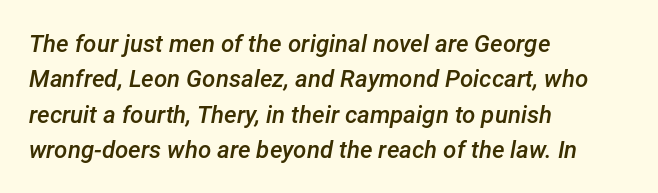
{"italic": "yes", "lean": "right", "slant_degrees": 12, "bold": "semi", "underline": "no", "align": "left", "line_spacing": "normal", "line_spacing_ratio": 1.47, "letter_spacing": "normal", "letter_spacing_em": 0.0, "glyph_px": 24}
